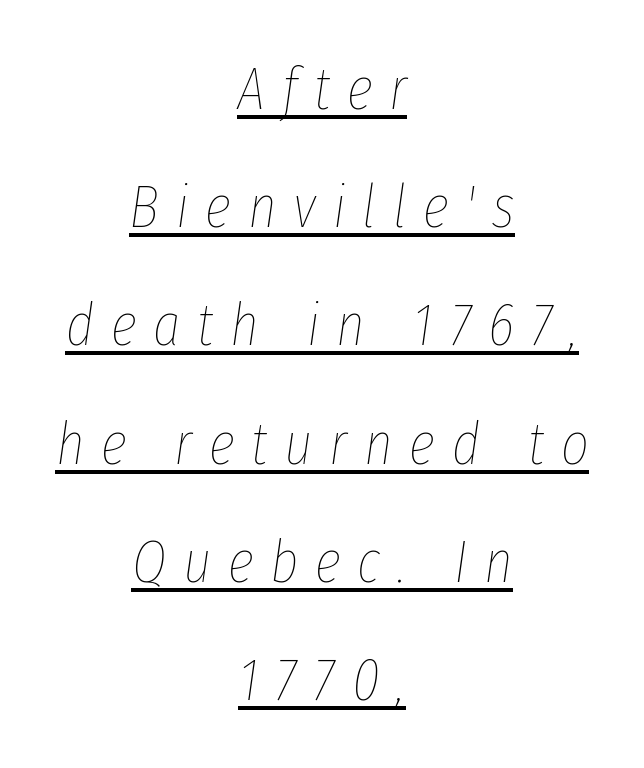
The image shows 60 px thin, condensed type, italic (leaning right); set centered, loose line spacing (1.97x), unusually wide letter spacing (+0.28 em), underlined; low stroke contrast and a medium x-height.
